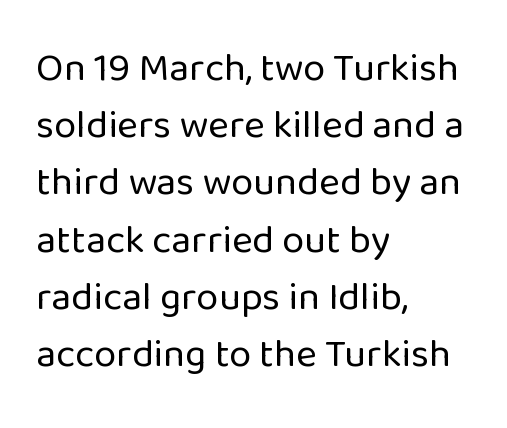
The foot of each line stays bare and open. What kind of face is this? One without serifs — a sans. Is there much room between lines? A standard amount, neither cramped nor airy. Character widths vary here, with narrow letters taking less room than wide ones. The typesetter chose a ragged-right arrangement here. Standard letterfit; no display-style spreading of the glyphs.
